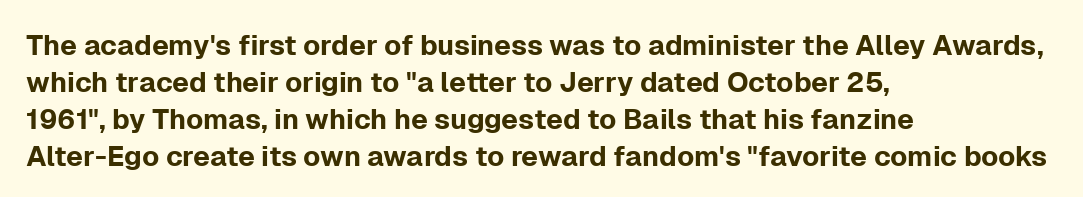
{"serif": "no", "italic": "no", "width": "normal", "stroke_contrast": "low", "x_height": "medium", "monospaced": "no", "underline": "no", "align": "left", "line_spacing": "normal", "line_spacing_ratio": 1.32, "letter_spacing": "normal", "letter_spacing_em": 0.0, "glyph_px": 28}
